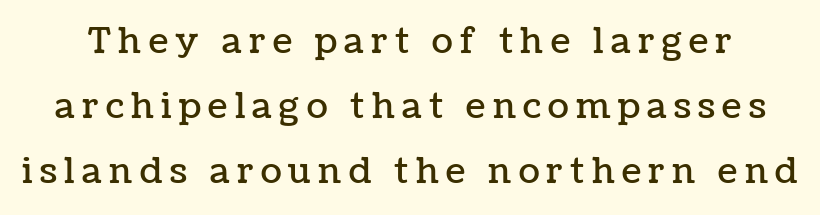
The zone under the glyphs is completely vacant. The tracking reads as deliberately expanded to a designer's eye. Do the characters align in a grid? No, the font is proportional. Does the lettering tilt? It doesn't — this is upright.
